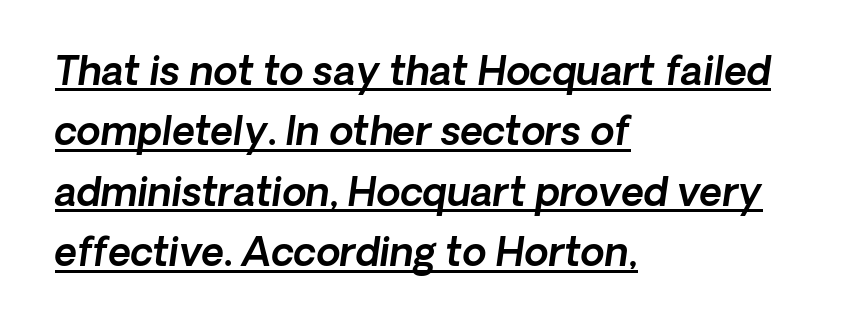
Q: Is the typeface a serif or a sans-serif typeface? A: Sans-serif.
Q: Is the text underlined? A: Yes.
Q: How is the paragraph aligned? A: Left-aligned.
Q: Is the spacing between letters normal or unusually wide? A: Normal.
Q: Is the spacing between lines tight, normal or loose? A: Normal.
Q: Width (condensed, normal, or wide)? A: Normal.
Q: x-height? A: Medium.
Q: Monospaced? A: No.
